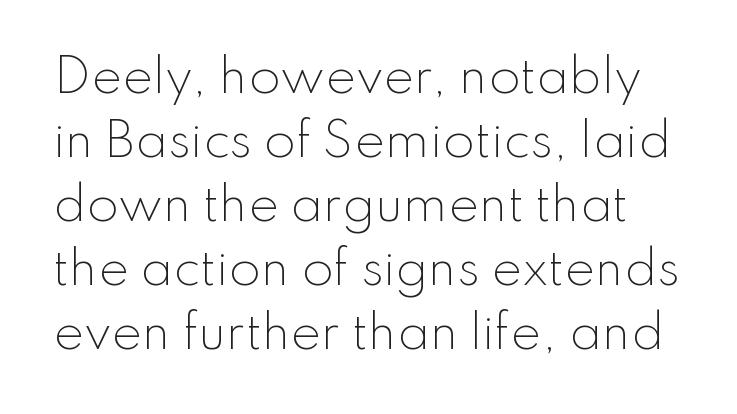
{"serif": "no", "italic": "no", "bold": "no", "weight": "light", "width": "normal", "stroke_contrast": "low", "x_height": "small", "monospaced": "no", "underline": "no", "line_spacing": "normal", "line_spacing_ratio": 1.39, "letter_spacing": "normal", "letter_spacing_em": 0.0, "glyph_px": 46}
